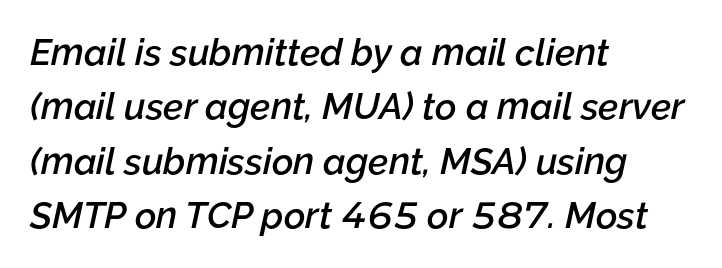
The image shows 37 px semibold type, italic (leaning right); set left-aligned, normal line spacing (1.47x), normal letter spacing, not underlined; low stroke contrast and a medium x-height.
